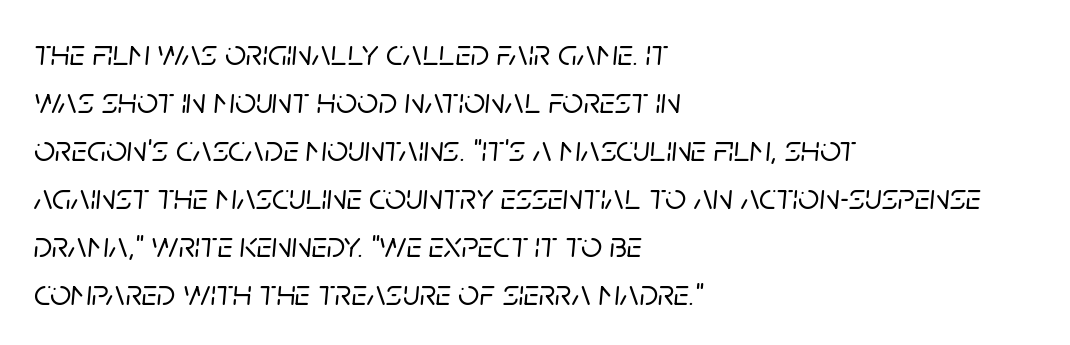
Q: Is the text italic (slanted)? A: Yes, it leans right by about 5 degrees.
Q: Is the text underlined? A: No.
Q: How is the paragraph aligned? A: Left-aligned.
Q: Is the spacing between letters normal or unusually wide? A: Normal.
Q: Is the spacing between lines tight, normal or loose? A: Normal.
Q: Width (condensed, normal, or wide)? A: Normal.
Q: Stroke contrast? A: Low.
Q: x-height? A: Large.
Q: Monospaced? A: No.
